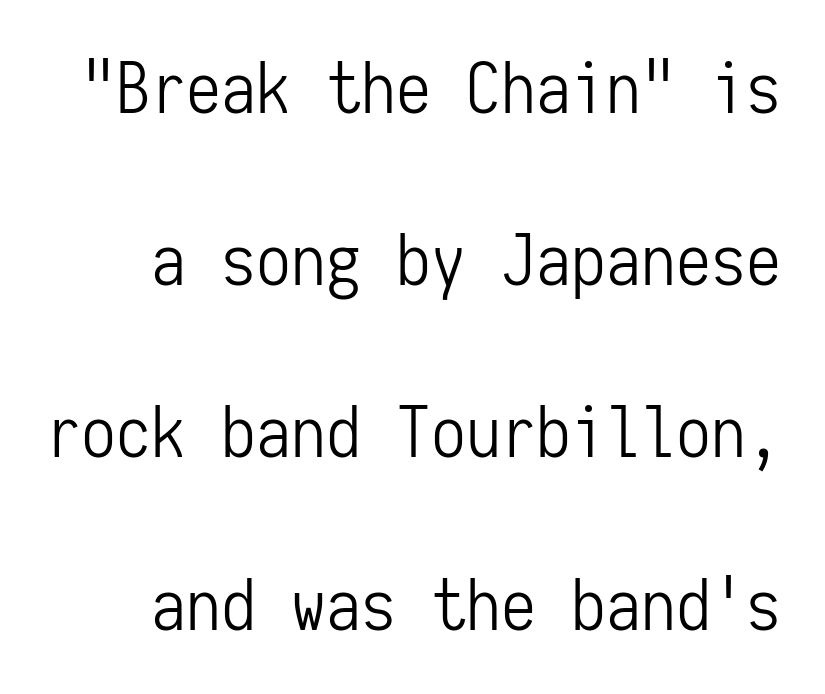
Q: Is the text bold? A: No.
Q: Is the text italic (slanted)? A: No, it is upright.
Q: Is the typeface a serif or a sans-serif typeface? A: Sans-serif.
Q: Is the text underlined? A: No.
Q: Is the spacing between letters normal or unusually wide? A: Normal.
Q: Is the spacing between lines tight, normal or loose? A: Loose.
Q: Width (condensed, normal, or wide)? A: Condensed.
Q: Stroke contrast? A: Low.
Q: x-height? A: Medium.
Q: Monospaced? A: Yes.
